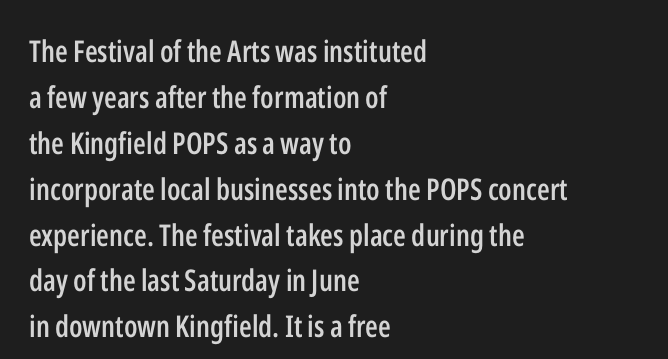
{"serif": "no", "italic": "no", "bold": "semi", "weight": "semibold", "width": "condensed", "stroke_contrast": "low", "x_height": "medium", "monospaced": "no", "underline": "no", "align": "left", "line_spacing": "normal", "line_spacing_ratio": 1.53, "letter_spacing": "normal", "letter_spacing_em": 0.0, "glyph_px": 30}
